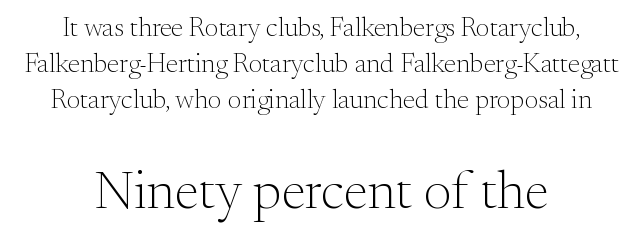
Short and long lines alike share a common midpoint. Designer's note — italics off, roman on. The letterforms sit shoulder to shoulder at normal distance. Think standard paragraph weight, or any step lighter than that.
